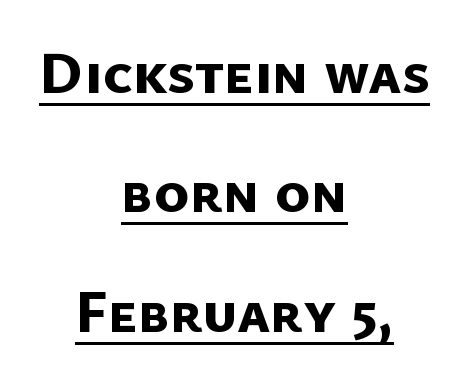
Reading down the block, each line starts at a different indent, mirrored at its end. This rendering leaves character spacing at its baseline value. Strokes here are thick enough to call this a true bold. One glance says open: line gaps are wider than usual. This sample carries an underscore along the baseline area.
